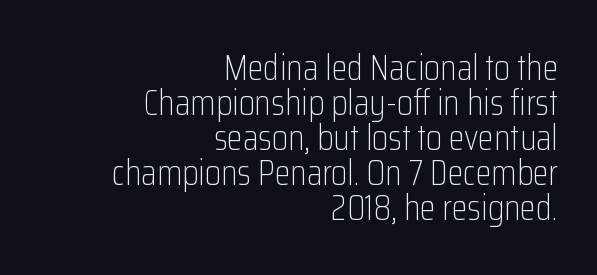
The image shows 36 px light, condensed sans-serif type, upright; set right-aligned, tight line spacing (0.97x), normal letter spacing, not underlined; low stroke contrast and a medium x-height.
